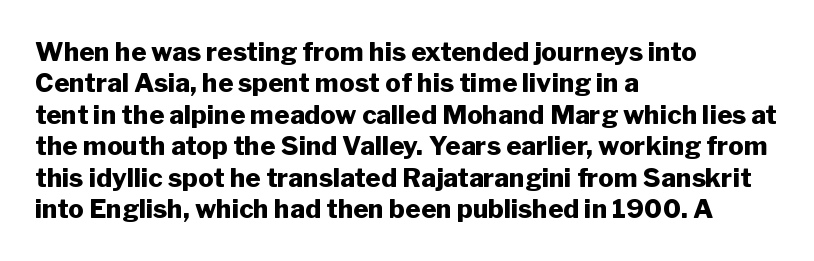
Posture: straight, roman, zero tilt. A student would call this left alignment; a typographer would say flush left, rag right. Rule under the text: the space is simply empty. Between one letter and the next there's only the usual sliver of space. Plenty of ink on the page — the face is bold.
